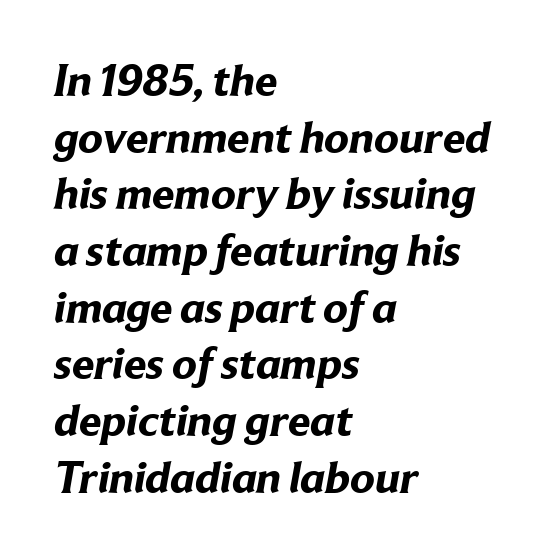
{"serif": "no", "bold": "yes", "weight": "bold", "width": "normal", "stroke_contrast": "low", "x_height": "medium", "monospaced": "no", "underline": "no", "align": "left", "line_spacing": "normal", "line_spacing_ratio": 1.26, "letter_spacing": "normal", "letter_spacing_em": 0.0, "glyph_px": 45}
